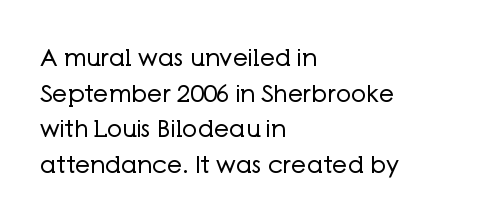
{"italic": "no", "bold": "no", "underline": "no", "align": "left", "line_spacing": "normal", "line_spacing_ratio": 1.48, "letter_spacing": "normal", "letter_spacing_em": 0.0, "glyph_px": 24}
